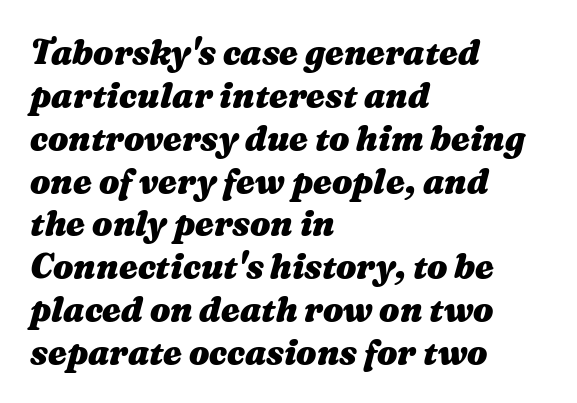
Q: Is the text bold? A: Yes.
Q: Is the text italic (slanted)? A: Yes, it leans right by about 16 degrees.
Q: Is the text underlined? A: No.
Q: How is the paragraph aligned? A: Left-aligned.
Q: Is the spacing between letters normal or unusually wide? A: Normal.
Q: Is the spacing between lines tight, normal or loose? A: Normal.
Q: Width (condensed, normal, or wide)? A: Wide.
Q: Stroke contrast? A: Medium.
Q: x-height? A: Medium.
Q: Monospaced? A: No.
